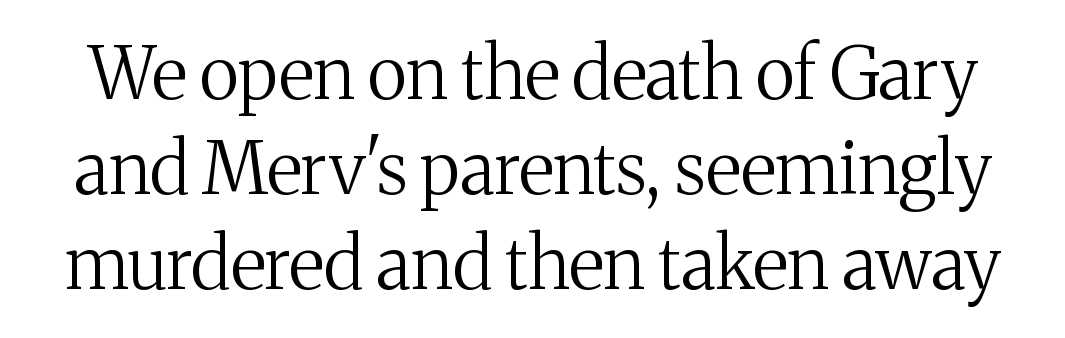
{"serif": "yes", "italic": "no", "bold": "no", "weight": "regular", "width": "normal", "stroke_contrast": "medium", "x_height": "medium", "monospaced": "no", "underline": "no", "line_spacing": "normal", "line_spacing_ratio": 1.32, "letter_spacing": "normal", "letter_spacing_em": 0.0, "glyph_px": 72}
